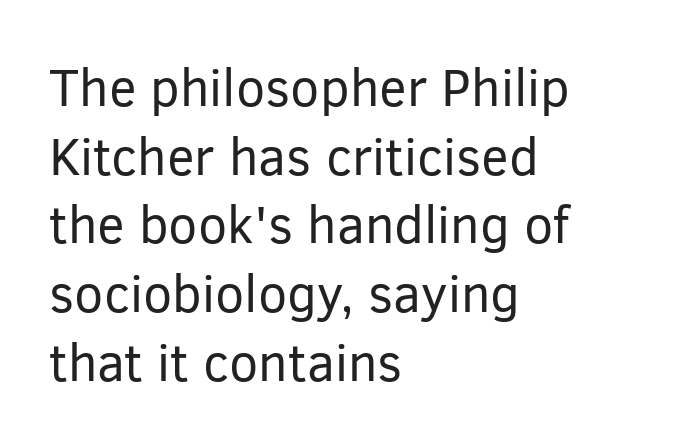
The image shows 52 px regular-weight sans-serif type, upright; set left-aligned, normal line spacing (1.32x), normal letter spacing, not underlined; low stroke contrast and a medium x-height.
